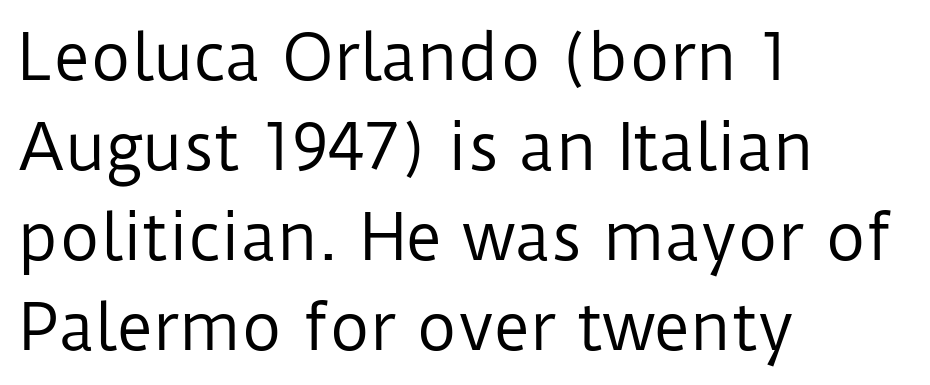
Q: Is the text bold? A: No.
Q: Is the text italic (slanted)? A: No, it is upright.
Q: Is the typeface a serif or a sans-serif typeface? A: Sans-serif.
Q: Is the text underlined? A: No.
Q: How is the paragraph aligned? A: Left-aligned.
Q: Is the spacing between letters normal or unusually wide? A: Normal.
Q: Is the spacing between lines tight, normal or loose? A: Normal.
Q: Width (condensed, normal, or wide)? A: Normal.
Q: Stroke contrast? A: Low.
Q: x-height? A: Medium.
Q: Monospaced? A: No.
